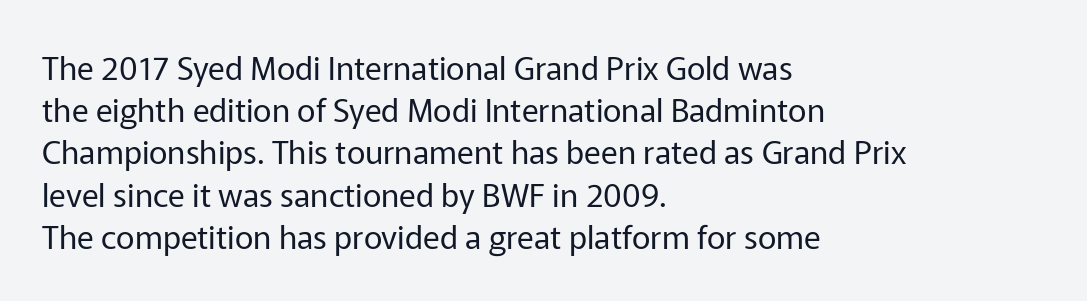
Looks like regular typesetting: each glyph gets only the width it needs. The compositor pushed each line to the left boundary. Nope, no serifs anywhere on these letters. This rendering features lettering with no underline.
